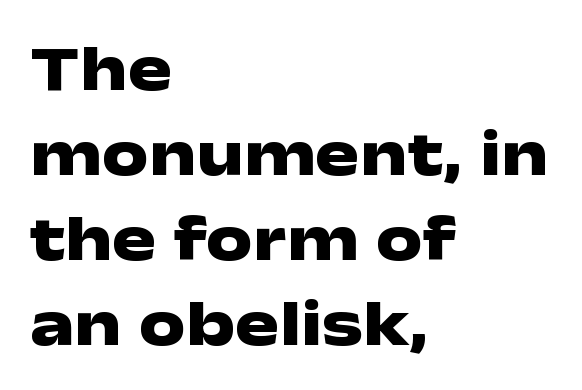
{"serif": "no", "italic": "no", "bold": "yes", "weight": "heavy", "width": "wide", "stroke_contrast": "low", "x_height": "medium", "monospaced": "no", "underline": "no", "align": "left", "line_spacing": "normal", "line_spacing_ratio": 1.29, "letter_spacing": "normal", "letter_spacing_em": 0.0, "glyph_px": 66}
